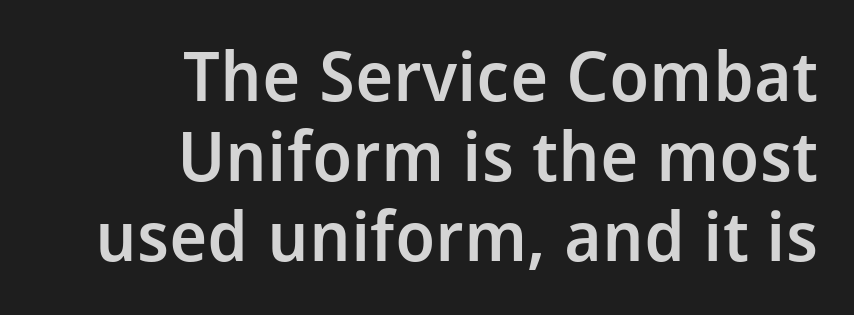
The image shows 69 px semibold sans-serif type, upright; set right-aligned, line spacing 1.16x, normal letter spacing, not underlined; low stroke contrast and a medium x-height.
